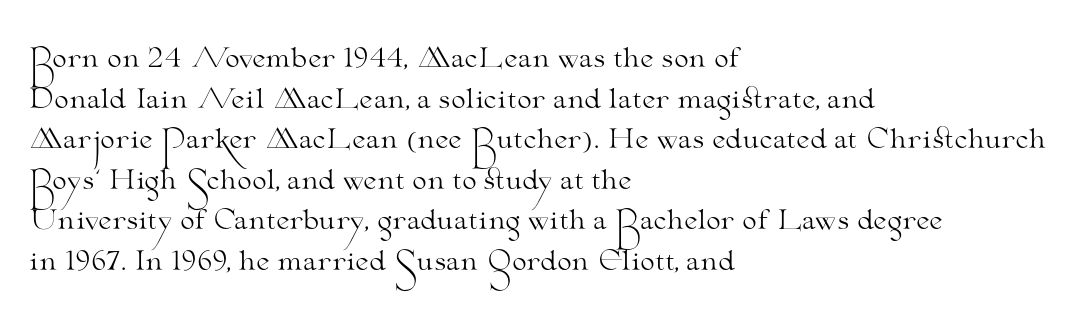
The image shows 26 px text type, upright; set left-aligned, normal line spacing (1.56x), normal letter spacing, not underlined.
